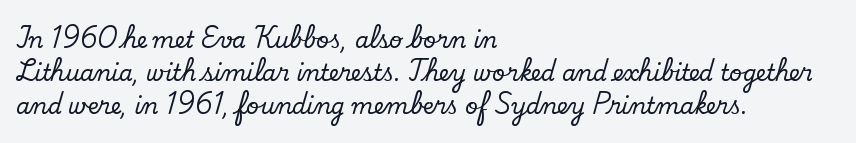
Q: Is the text italic (slanted)? A: Yes.
Q: Is the text underlined? A: No.
Q: How is the paragraph aligned? A: Left-aligned.
Q: Is the spacing between letters normal or unusually wide? A: Normal.
Q: Is the spacing between lines tight, normal or loose? A: Normal.
